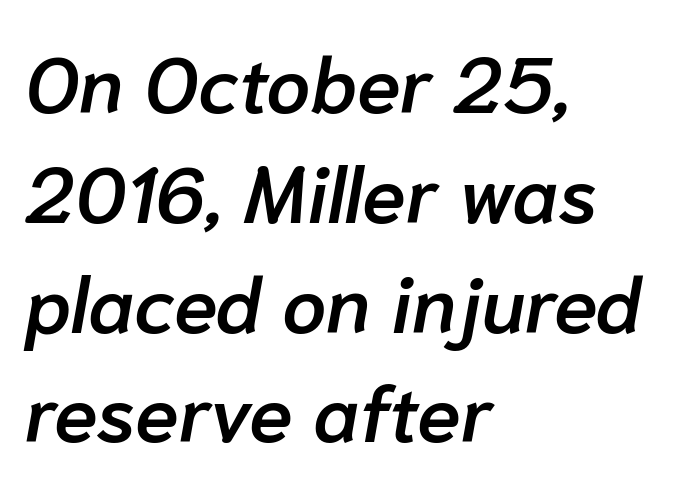
{"italic": "yes", "lean": "right", "slant_degrees": 10, "bold": "semi", "weight": "semibold", "width": "normal", "stroke_contrast": "low", "x_height": "medium", "monospaced": "no", "underline": "no", "align": "left", "line_spacing": "normal", "line_spacing_ratio": 1.39, "letter_spacing": "normal", "letter_spacing_em": 0.0, "glyph_px": 79}
